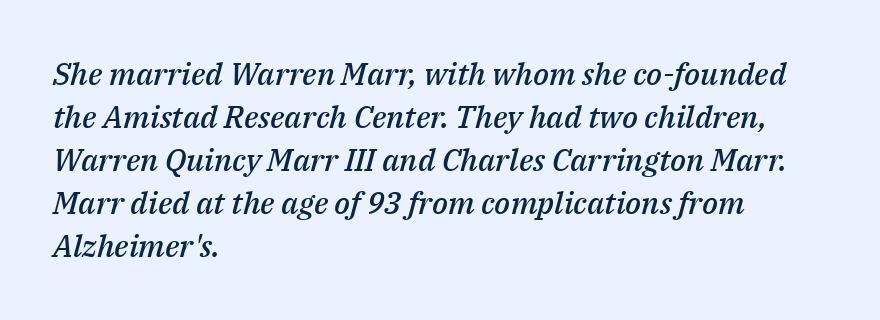
Q: Is the text bold? A: Semi-bold.
Q: Is the text italic (slanted)? A: Yes, it leans right by about 14 degrees.
Q: Is the text underlined? A: No.
Q: How is the paragraph aligned? A: Left-aligned.
Q: Is the spacing between letters normal or unusually wide? A: Normal.
Q: Is the spacing between lines tight, normal or loose? A: Normal.
Q: Width (condensed, normal, or wide)? A: Normal.
Q: Stroke contrast? A: Medium.
Q: x-height? A: Medium.
Q: Monospaced? A: No.
